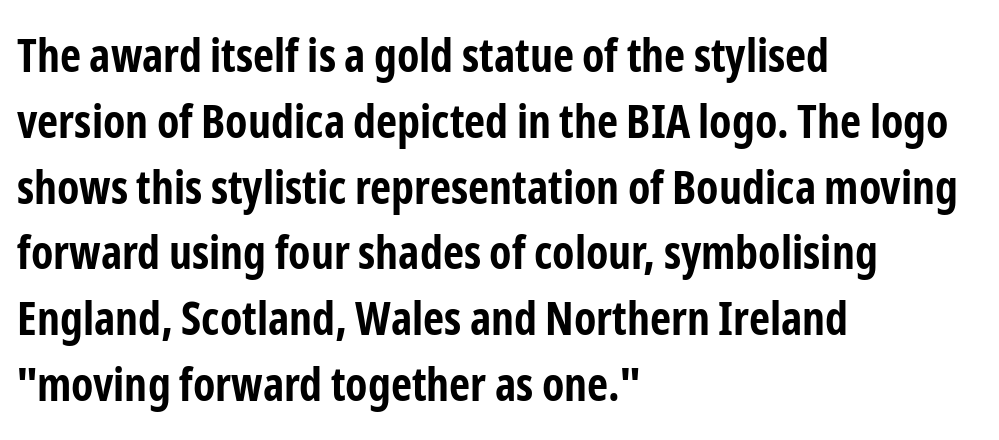
Q: Is the text bold? A: Yes.
Q: Is the text italic (slanted)? A: No, it is upright.
Q: Is the typeface a serif or a sans-serif typeface? A: Sans-serif.
Q: Is the text underlined? A: No.
Q: How is the paragraph aligned? A: Left-aligned.
Q: Is the spacing between letters normal or unusually wide? A: Normal.
Q: Is the spacing between lines tight, normal or loose? A: Normal.
Q: Width (condensed, normal, or wide)? A: Condensed.
Q: Stroke contrast? A: Low.
Q: x-height? A: Medium.
Q: Monospaced? A: No.
